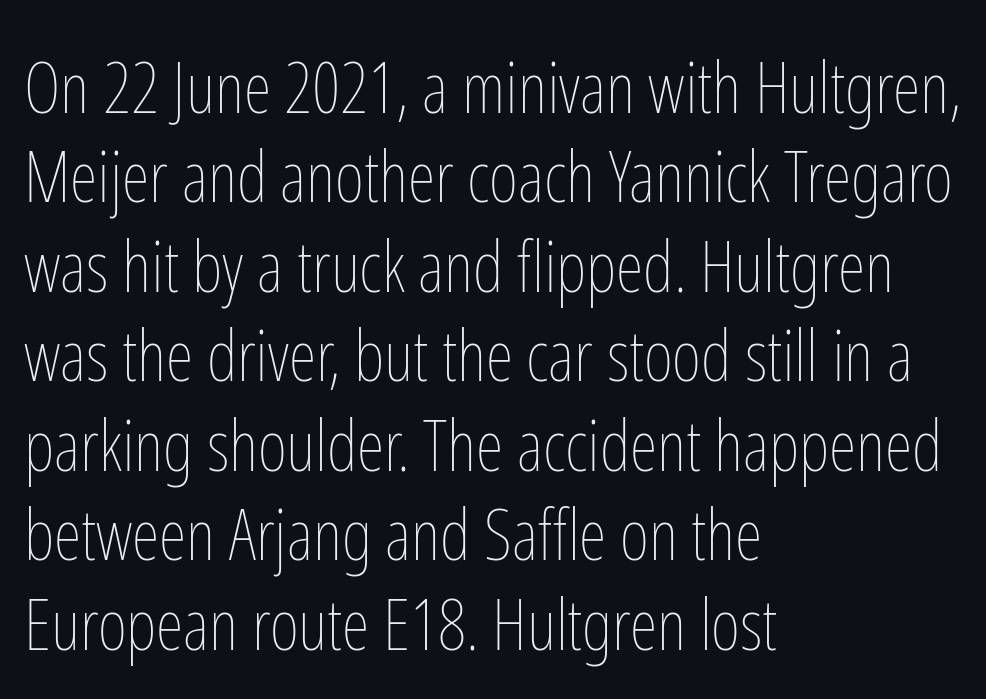
{"italic": "no", "bold": "no", "weight": "thin", "width": "condensed", "stroke_contrast": "low", "x_height": "medium", "monospaced": "no", "underline": "no", "align": "left", "line_spacing": "normal", "line_spacing_ratio": 1.26, "letter_spacing": "normal", "letter_spacing_em": 0.0, "glyph_px": 71}
